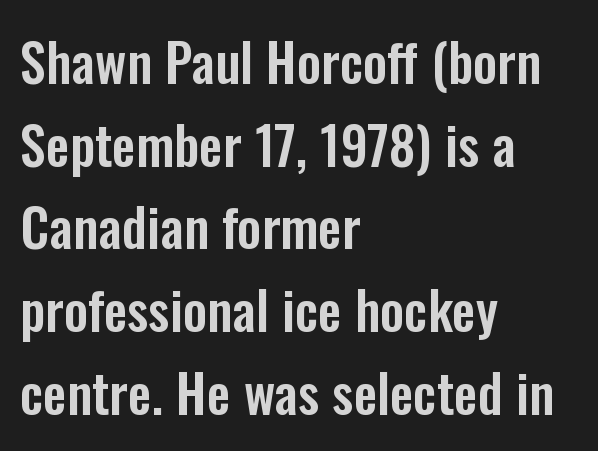
The image shows 53 px condensed sans-serif type, upright; set left-aligned, normal line spacing (1.56x), normal letter spacing, not underlined; low stroke contrast and a medium x-height.
